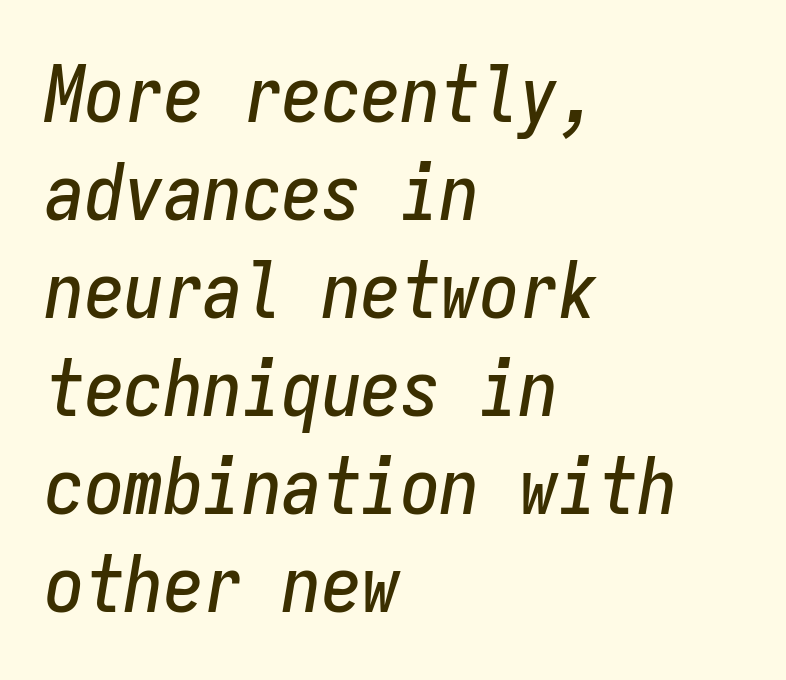
Each letter, wide or thin by design, is forced into the same width here. Quick note: underline off. The rag falls on the right side of this text block. The typography opts for an oblique posture over an upright one. Tracking here is standard; glyphs follow each other at the usual distance.
